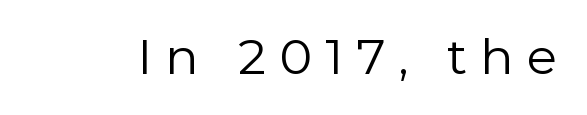
Q: Is the text bold? A: No.
Q: Is the text italic (slanted)? A: No, it is upright.
Q: Is the typeface a serif or a sans-serif typeface? A: Sans-serif.
Q: Is the text underlined? A: No.
Q: Is the spacing between letters normal or unusually wide? A: Unusually wide.
Q: Width (condensed, normal, or wide)? A: Normal.
Q: x-height? A: Medium.
Q: Monospaced? A: No.
